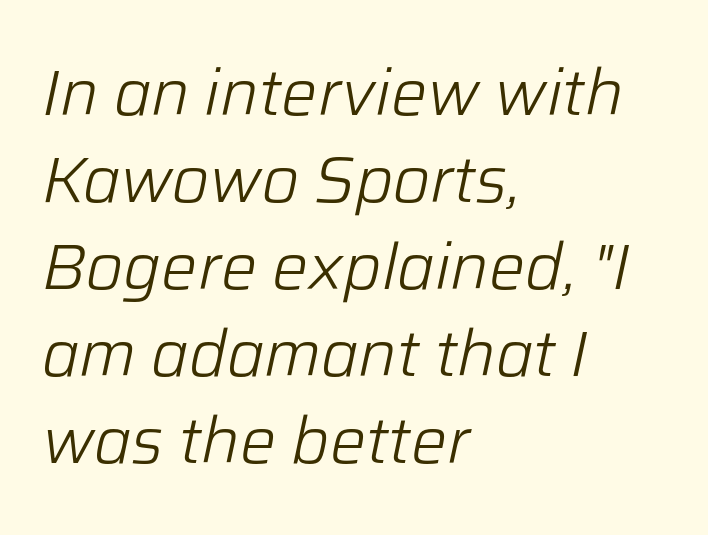
The image shows 64 px light type, italic (leaning right); set left-aligned, normal line spacing (1.36x), normal letter spacing, not underlined; low stroke contrast and a medium x-height.
